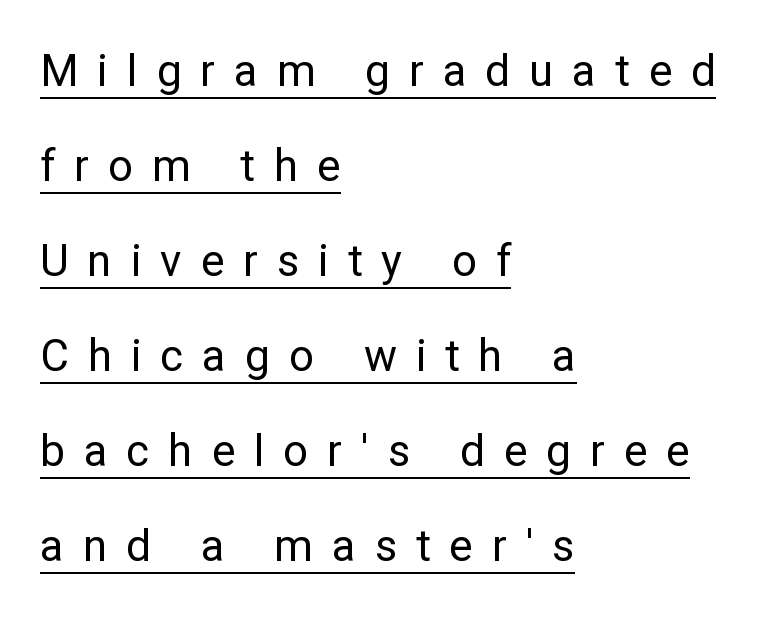
Q: Is the text bold? A: No.
Q: Is the text italic (slanted)? A: No, it is upright.
Q: Is the typeface a serif or a sans-serif typeface? A: Sans-serif.
Q: Is the text underlined? A: Yes.
Q: How is the paragraph aligned? A: Left-aligned.
Q: Is the spacing between letters normal or unusually wide? A: Unusually wide.
Q: Is the spacing between lines tight, normal or loose? A: Loose.
Q: Width (condensed, normal, or wide)? A: Normal.
Q: Stroke contrast? A: Low.
Q: x-height? A: Medium.
Q: Monospaced? A: No.
